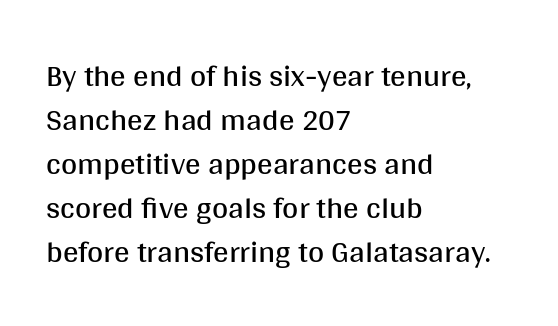
{"serif": "no", "italic": "no", "bold": "no", "weight": "regular", "width": "normal", "stroke_contrast": "medium", "x_height": "large", "monospaced": "no", "underline": "no", "align": "left", "line_spacing": "normal", "line_spacing_ratio": 1.42, "letter_spacing": "normal", "letter_spacing_em": 0.0, "glyph_px": 31}
